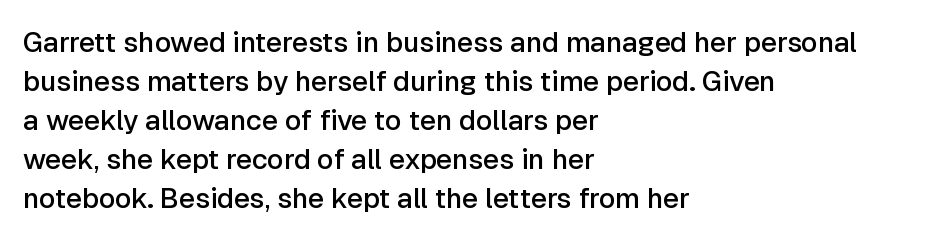
Does extra space separate the letters? No, they use regular spacing. Varying glyph widths throughout — classic text-font behaviour. The rendering anchors every line to the left-hand side. Heft: intermediate — a semibold. Glance below the letters and you will spot only blank space.
